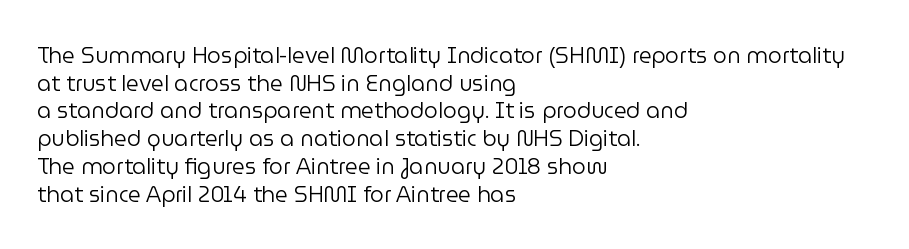
The image shows 22 px text type, upright; set left-aligned, normal line spacing (1.26x), normal letter spacing, not underlined.
